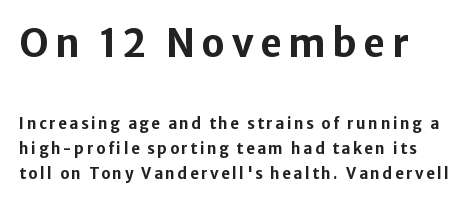
{"serif": "no", "italic": "no", "bold": "yes", "weight": "bold", "width": "normal", "stroke_contrast": "low", "x_height": "medium", "monospaced": "no", "underline": "no", "align": "left", "line_spacing": "normal", "line_spacing_ratio": 1.69, "larger_block": "first", "size_ratio": 2.53, "glyph_px": 38}
